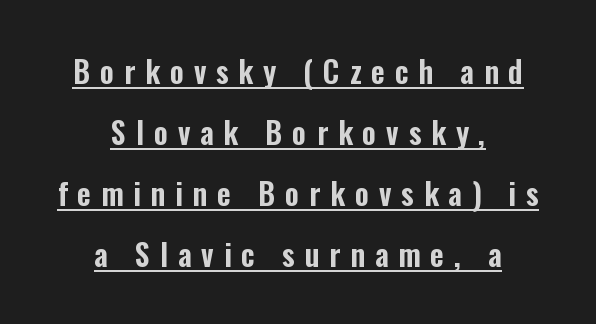
Q: Is the text italic (slanted)? A: No, it is upright.
Q: Is the typeface a serif or a sans-serif typeface? A: Sans-serif.
Q: Is the text underlined? A: Yes.
Q: How is the paragraph aligned? A: Centered.
Q: Is the spacing between letters normal or unusually wide? A: Unusually wide.
Q: Is the spacing between lines tight, normal or loose? A: Loose.
Q: Width (condensed, normal, or wide)? A: Condensed.
Q: Stroke contrast? A: Low.
Q: x-height? A: Medium.
Q: Monospaced? A: No.
